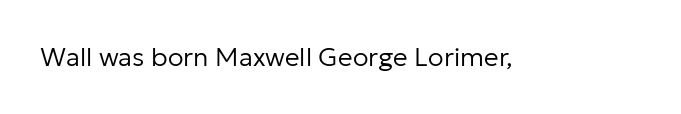
{"italic": "no", "bold": "no", "underline": "no", "letter_spacing": "normal", "letter_spacing_em": 0.0, "glyph_px": 26}
